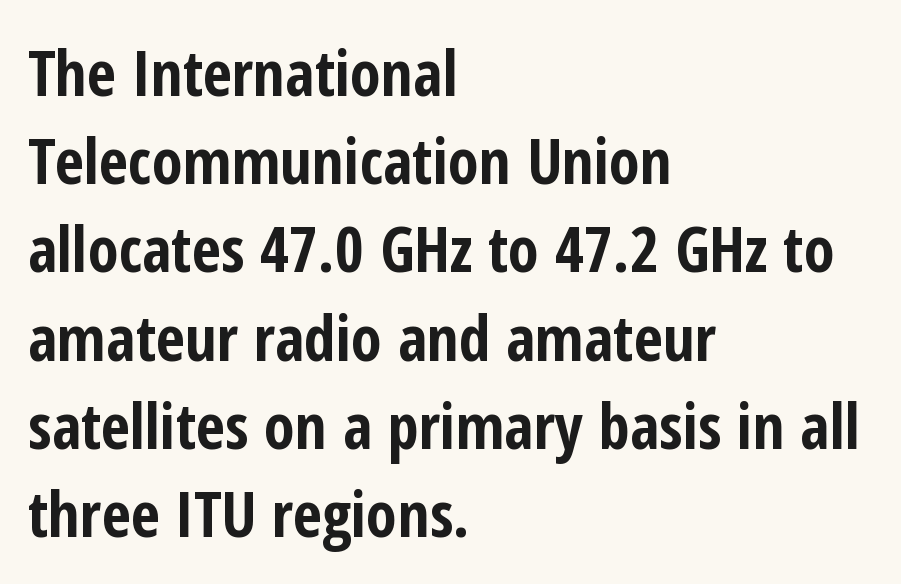
{"serif": "no", "italic": "no", "bold": "yes", "weight": "bold", "width": "condensed", "stroke_contrast": "low", "x_height": "medium", "monospaced": "no", "underline": "no", "align": "left", "line_spacing": "normal", "line_spacing_ratio": 1.4, "letter_spacing": "normal", "letter_spacing_em": 0.0, "glyph_px": 63}
